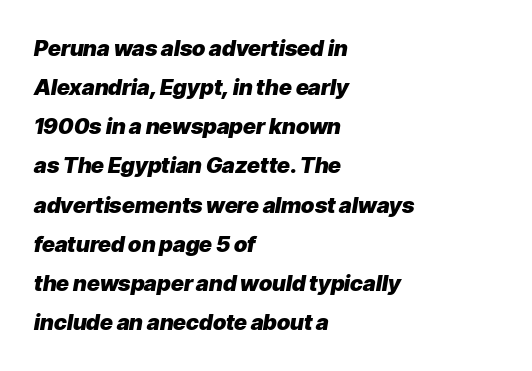
{"italic": "yes", "lean": "right", "slant_degrees": 9, "bold": "yes", "underline": "no", "align": "left", "line_spacing_ratio": 1.78, "letter_spacing": "normal", "letter_spacing_em": 0.0, "glyph_px": 22}
